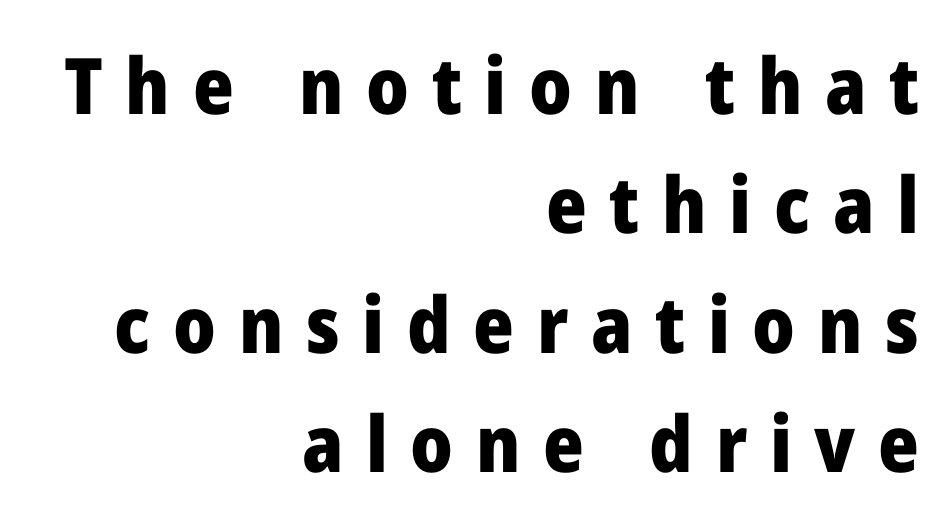
What's the leading like? Ordinary, nothing unusual. The characters look thick and weighty, a clear bold. You could not count columns in this text — the font is proportionally spaced. Is the letter spacing exaggerated? Yes — the characters are pushed far apart. Letters rest on an invisible, unmarked baseline.
